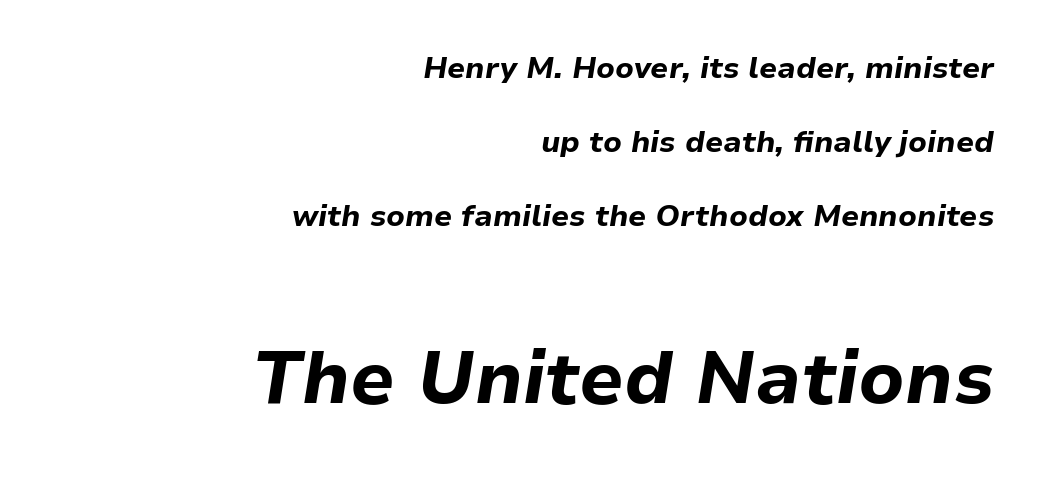
The image shows 74 px bold type, italic (leaning right); set right-aligned, loose line spacing (2.47x), normal letter spacing, not underlined; the second (bottom) block is 2.47x larger; low stroke contrast and a medium x-height.
